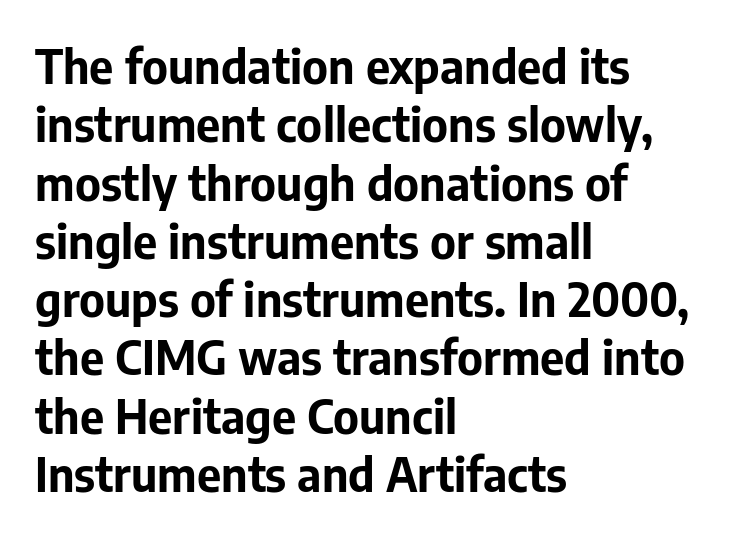
{"serif": "no", "italic": "no", "bold": "yes", "weight": "bold", "width": "normal", "stroke_contrast": "low", "x_height": "medium", "monospaced": "no", "underline": "no", "align": "left", "line_spacing_ratio": 1.24, "letter_spacing": "normal", "letter_spacing_em": 0.0, "glyph_px": 47}
